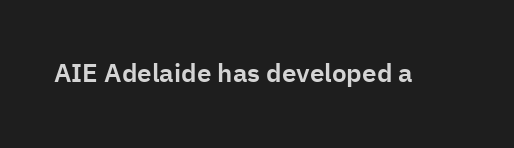
{"italic": "no", "underline": "no", "letter_spacing": "normal", "letter_spacing_em": 0.0, "glyph_px": 26}
